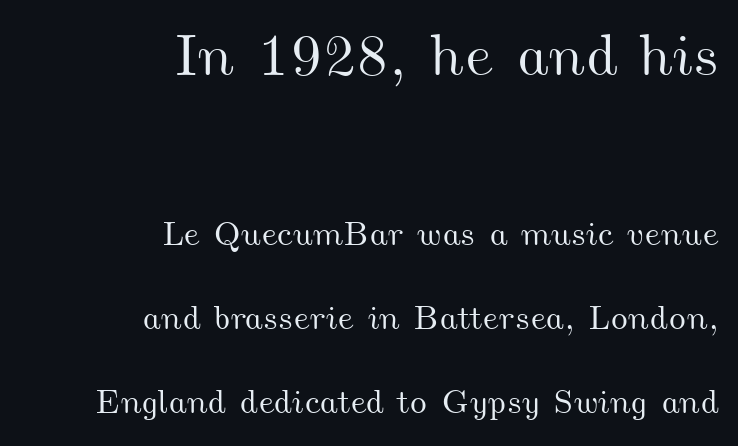
The image shows 59 px wide type; set right-aligned, loose line spacing (2.48x), normal letter spacing, not underlined; the first (top) block is 1.74x larger; medium stroke contrast and a small x-height.
